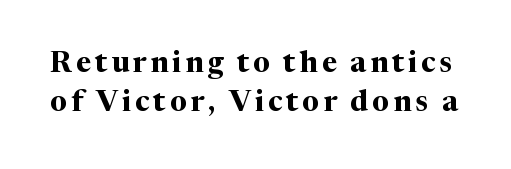
Q: Is the text bold? A: Yes.
Q: Is the text italic (slanted)? A: No, it is upright.
Q: Is the typeface a serif or a sans-serif typeface? A: Serif.
Q: Is the text underlined? A: No.
Q: Is the spacing between lines tight, normal or loose? A: Normal.
Q: Width (condensed, normal, or wide)? A: Normal.
Q: Stroke contrast? A: Medium.
Q: x-height? A: Medium.
Q: Monospaced? A: No.
